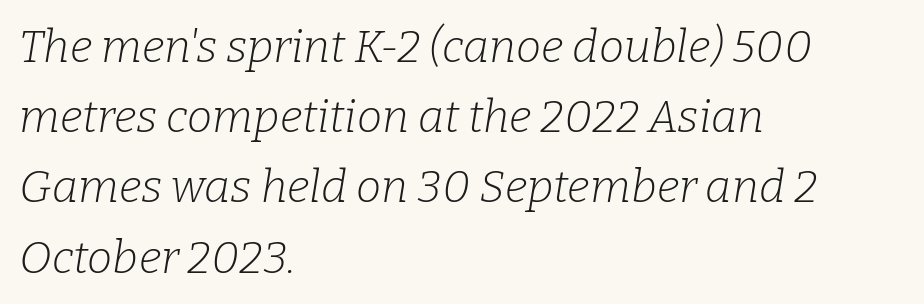
The image shows 45 px light serif type, italic (leaning right); set left-aligned, normal line spacing (1.56x), normal letter spacing, not underlined; low stroke contrast and a medium x-height.
